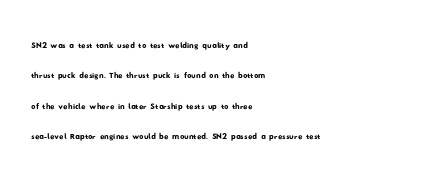
The image shows 21 px text type; set left-aligned, normal line spacing (1.45x), normal letter spacing, not underlined.
